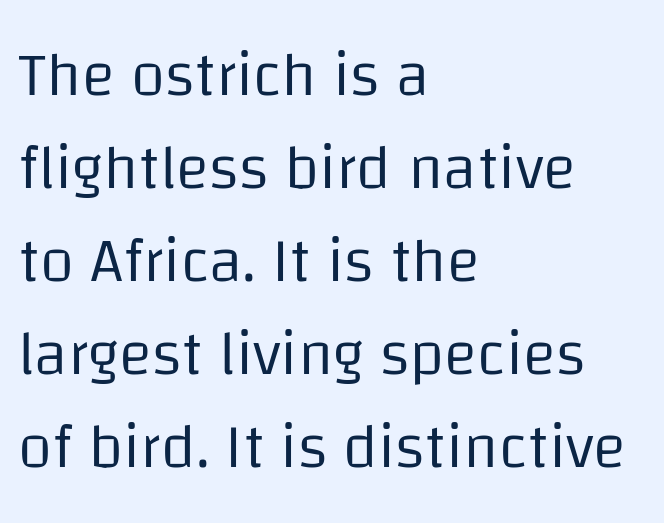
{"serif": "no", "italic": "no", "bold": "no", "weight": "regular", "width": "normal", "stroke_contrast": "low", "x_height": "large", "monospaced": "no", "underline": "no", "align": "left", "line_spacing": "normal", "line_spacing_ratio": 1.5, "letter_spacing": "normal", "letter_spacing_em": 0.0, "glyph_px": 62}
